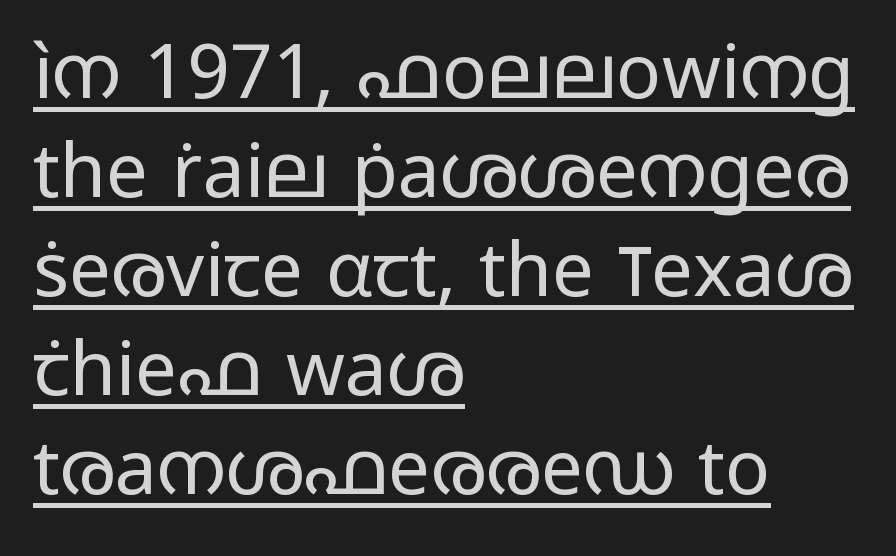
Q: Is the text bold? A: No.
Q: Is the text italic (slanted)? A: No, it is upright.
Q: Is the typeface a serif or a sans-serif typeface? A: Sans-serif.
Q: Is the text underlined? A: Yes.
Q: How is the paragraph aligned? A: Left-aligned.
Q: Is the spacing between letters normal or unusually wide? A: Normal.
Q: Is the spacing between lines tight, normal or loose? A: Normal.
Q: Width (condensed, normal, or wide)? A: Wide.
Q: Stroke contrast? A: Low.
Q: x-height? A: Medium.
Q: Monospaced? A: No.
